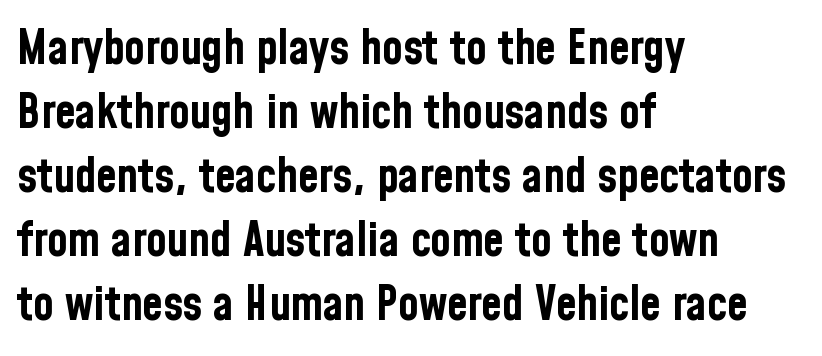
{"serif": "no", "italic": "no", "bold": "yes", "weight": "bold", "width": "condensed", "stroke_contrast": "low", "x_height": "medium", "monospaced": "no", "underline": "no", "align": "left", "line_spacing": "normal", "line_spacing_ratio": 1.36, "letter_spacing": "normal", "letter_spacing_em": 0.0, "glyph_px": 47}
